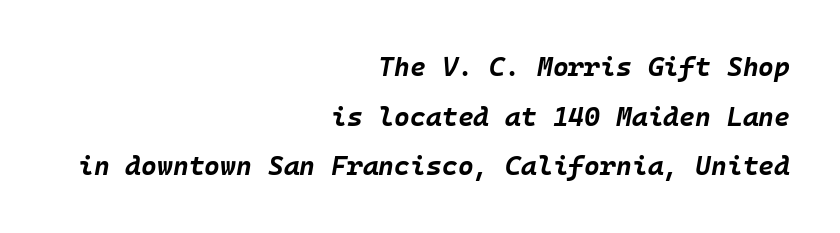
The image shows 27 px bold type, italic (leaning right); set right-aligned, line spacing 1.84x, normal letter spacing, not underlined.
